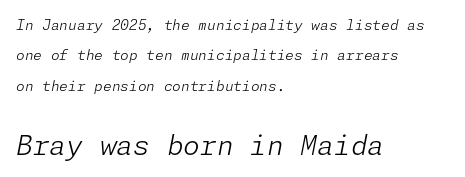
{"italic": "yes", "lean": "right", "slant_degrees": 11, "bold": "no", "underline": "no", "align": "left", "line_spacing": "loose", "line_spacing_ratio": 2.17, "letter_spacing": "normal", "letter_spacing_em": 0.0, "larger_block": "second", "size_ratio": 1.93, "glyph_px": 27}
